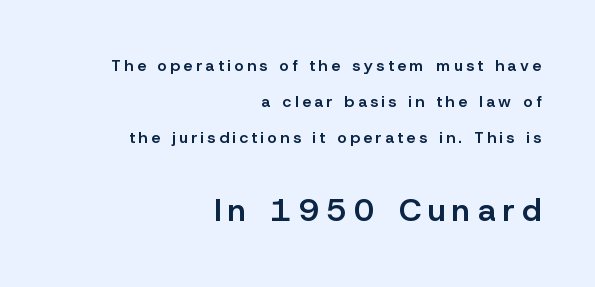
The image shows 32 px semibold sans-serif type, upright; set right-aligned, loose line spacing (2.26x), unusually wide letter spacing (+0.22 em), not underlined; the second (bottom) block is 2.0x larger; low stroke contrast and a medium x-height.
